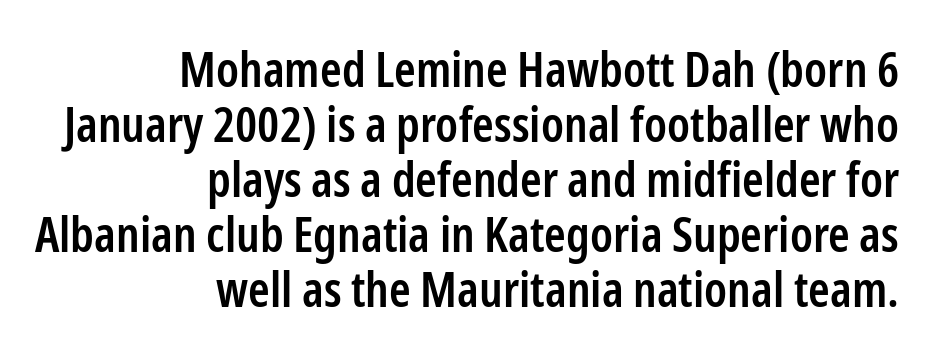
{"serif": "no", "italic": "no", "bold": "semi", "weight": "semibold", "width": "condensed", "stroke_contrast": "low", "x_height": "medium", "monospaced": "no", "underline": "no", "align": "right", "line_spacing": "tight", "line_spacing_ratio": 1.12, "letter_spacing": "normal", "letter_spacing_em": 0.0, "glyph_px": 49}
